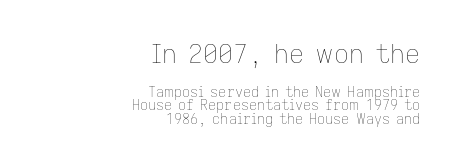
The image shows 26 px text type, upright; set right-aligned, tight line spacing (0.96x), normal letter spacing, not underlined; the first (top) block is 1.86x larger.
